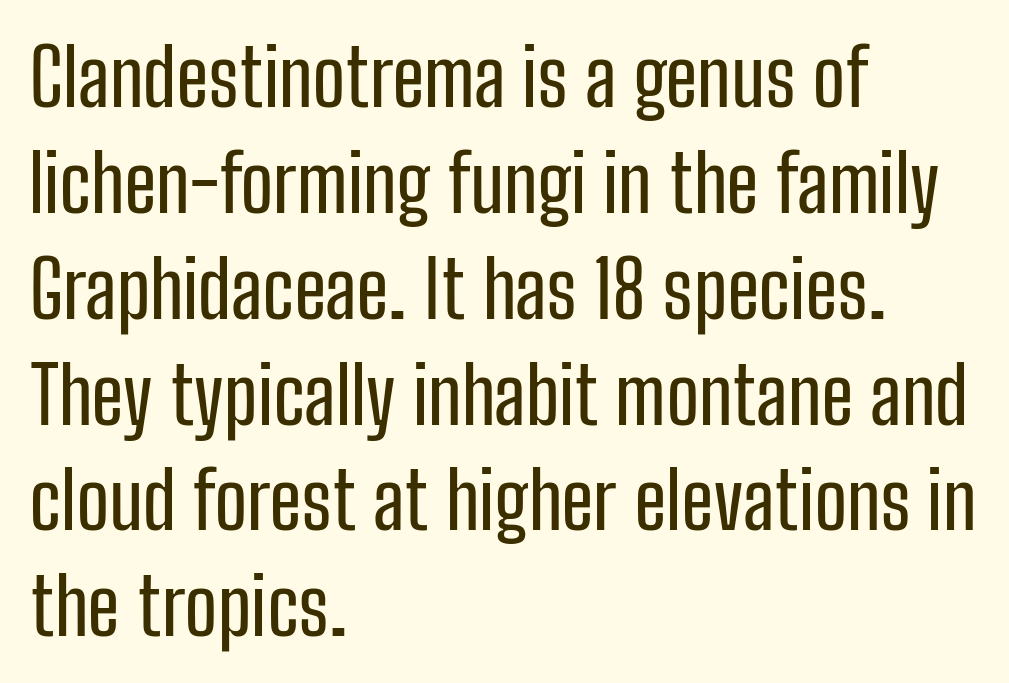
{"serif": "no", "italic": "no", "width": "condensed", "stroke_contrast": "low", "x_height": "medium", "monospaced": "no", "underline": "no", "align": "left", "line_spacing": "normal", "line_spacing_ratio": 1.34, "letter_spacing": "normal", "letter_spacing_em": 0.0, "glyph_px": 79}
